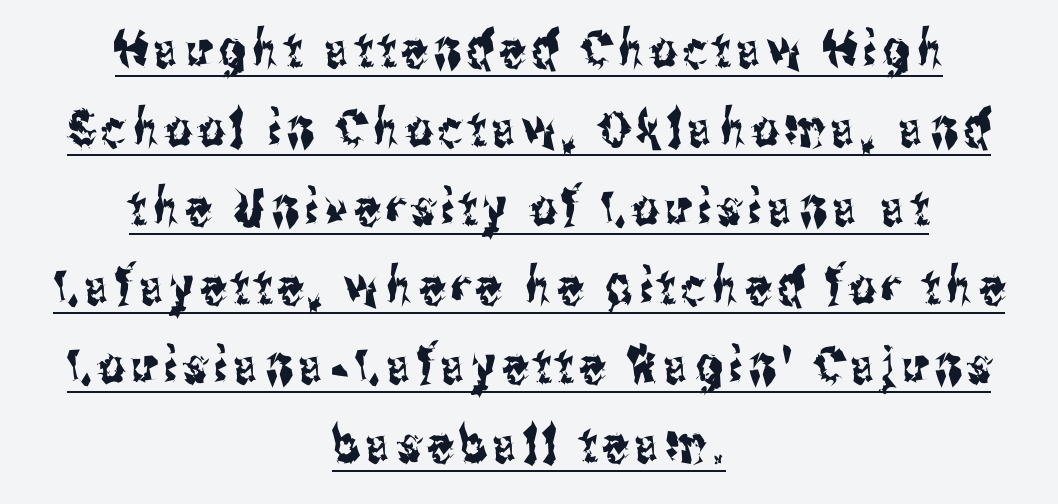
{"serif": "no", "italic": "no", "width": "condensed", "stroke_contrast": "medium", "x_height": "medium", "monospaced": "no", "underline": "yes", "align": "center", "line_spacing": "normal", "line_spacing_ratio": 1.55, "glyph_px": 51}
